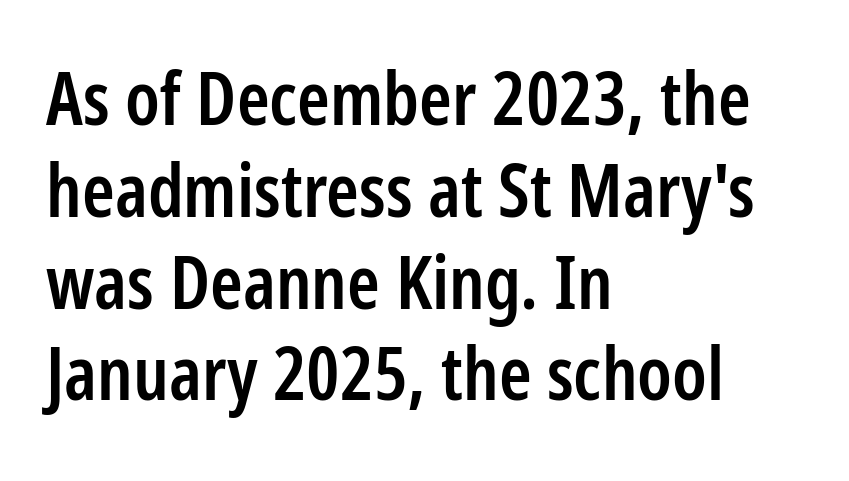
Underlining? Definitely not there. Upright lettering throughout. Words appear dense and cohesive because spacing is normal. This sample has the flowing, uneven cadence of proportional lettering. This sample is left-justified, so line endings fall wherever the words run out. This sample uses a sans-serif face.
